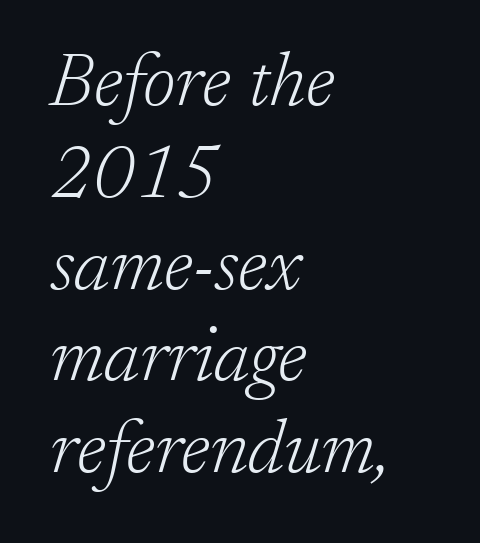
The image shows 74 px light serif type, italic (leaning right); set left-aligned, line spacing 1.24x, normal letter spacing, not underlined; low stroke contrast and a medium x-height.
